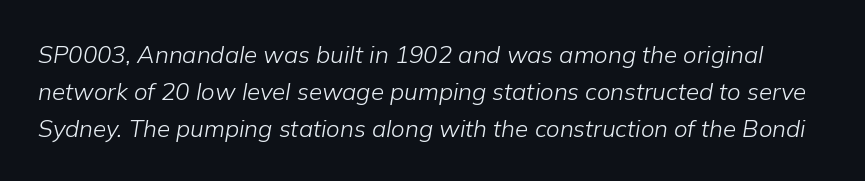
The image shows 24 px text type, italic (leaning right); set normal line spacing (1.54x), normal letter spacing, not underlined.
